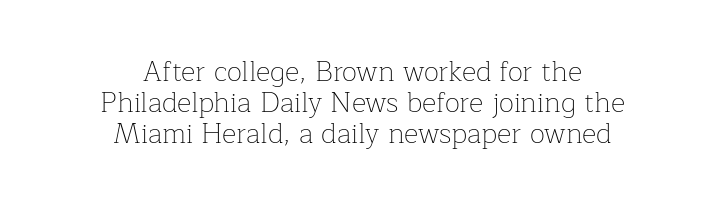
The image shows 28 px thin serif type, upright; set centered, tight line spacing (1.1x), normal letter spacing, not underlined; low stroke contrast and a medium x-height.
